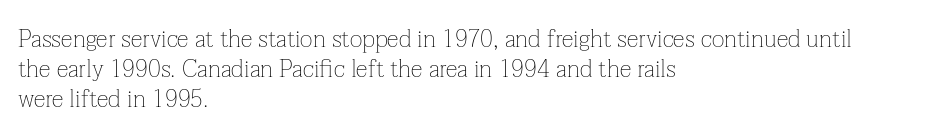
{"italic": "no", "bold": "no", "underline": "no", "align": "left", "line_spacing": "normal", "line_spacing_ratio": 1.26, "letter_spacing": "normal", "letter_spacing_em": 0.0, "glyph_px": 24}
